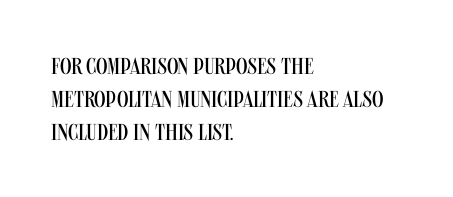
The image shows 23 px text type, upright; set left-aligned, normal line spacing (1.44x), normal letter spacing, not underlined.
